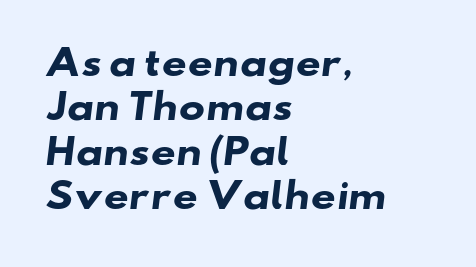
{"serif": "no", "bold": "yes", "weight": "heavy", "width": "wide", "stroke_contrast": "low", "x_height": "small", "monospaced": "no", "underline": "no", "align": "left", "line_spacing": "normal", "line_spacing_ratio": 1.27, "letter_spacing": "normal", "letter_spacing_em": 0.0, "glyph_px": 35}
